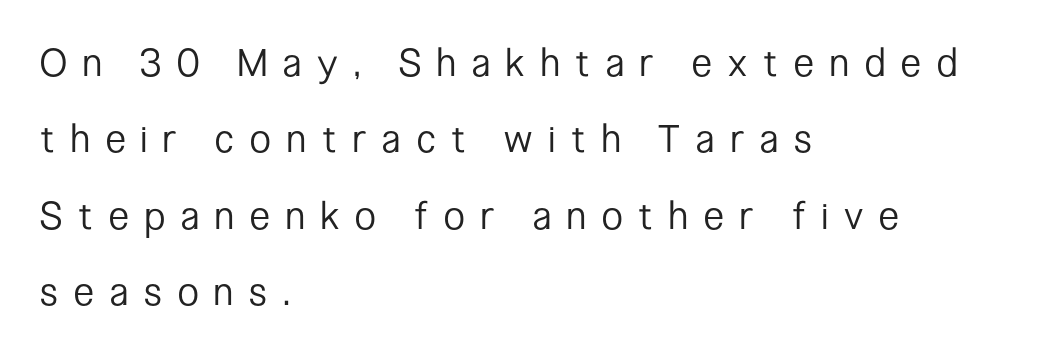
Q: Is the text bold? A: No.
Q: Is the text italic (slanted)? A: No, it is upright.
Q: Is the typeface a serif or a sans-serif typeface? A: Sans-serif.
Q: Is the text underlined? A: No.
Q: How is the paragraph aligned? A: Left-aligned.
Q: Is the spacing between letters normal or unusually wide? A: Unusually wide.
Q: Is the spacing between lines tight, normal or loose? A: Loose.
Q: Width (condensed, normal, or wide)? A: Condensed.
Q: Stroke contrast? A: Low.
Q: x-height? A: Medium.
Q: Monospaced? A: No.
